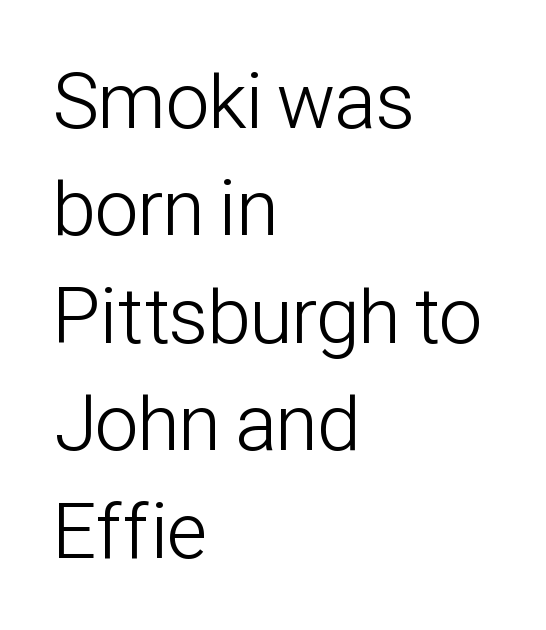
Q: Is the text bold? A: No.
Q: Is the text italic (slanted)? A: No, it is upright.
Q: Is the typeface a serif or a sans-serif typeface? A: Sans-serif.
Q: Is the text underlined? A: No.
Q: How is the paragraph aligned? A: Left-aligned.
Q: Is the spacing between letters normal or unusually wide? A: Normal.
Q: Is the spacing between lines tight, normal or loose? A: Normal.
Q: Width (condensed, normal, or wide)? A: Condensed.
Q: Stroke contrast? A: Low.
Q: x-height? A: Medium.
Q: Monospaced? A: No.
